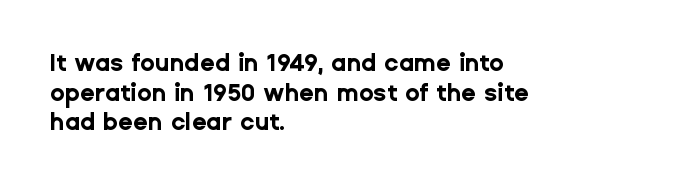
Nobody drew a line under any word here. The lettering stays uniformly vertical, giving the passage a roman look. Each word holds together tightly as a unit, with standard inter-letter gaps. A student would call this left alignment; a typographer would say flush left, rag right. Typographic density is high because the face is bold.
